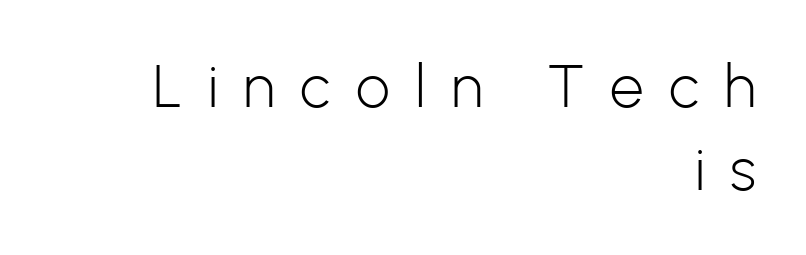
{"serif": "no", "italic": "no", "bold": "no", "weight": "light", "width": "normal", "stroke_contrast": "low", "x_height": "medium", "monospaced": "no", "underline": "no", "align": "right", "line_spacing": "normal", "line_spacing_ratio": 1.38, "letter_spacing": "wide", "letter_spacing_em": 0.42, "glyph_px": 60}
